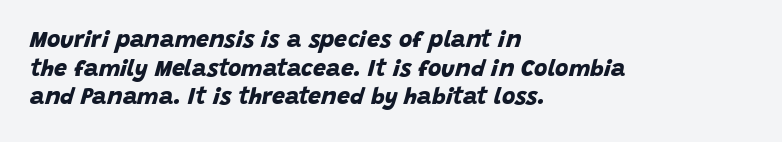
The image shows 23 px bold type; set left-aligned, line spacing 1.24x, normal letter spacing, not underlined.
